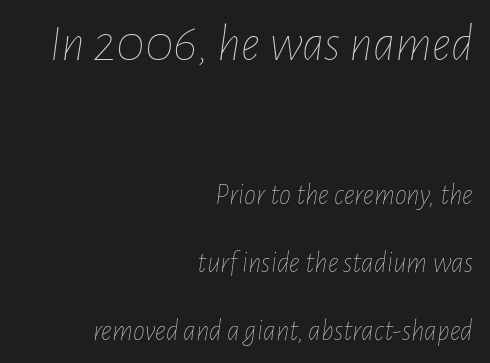
Q: Is the text bold? A: No.
Q: Is the text italic (slanted)? A: Yes, it leans right by about 7 degrees.
Q: Is the text underlined? A: No.
Q: How is the paragraph aligned? A: Right-aligned.
Q: Is the spacing between letters normal or unusually wide? A: Normal.
Q: Is the spacing between lines tight, normal or loose? A: Loose.
Q: Which block of text is set in a larger size, the first (top) or the second (bottom)? A: The first (top) one.
Q: Width (condensed, normal, or wide)? A: Condensed.
Q: Stroke contrast? A: Low.
Q: x-height? A: Medium.
Q: Monospaced? A: No.
